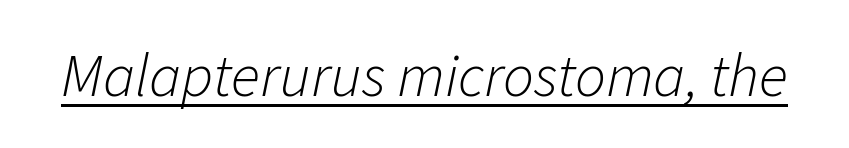
The image shows 61 px light type, italic (leaning right); set normal letter spacing, underlined; low stroke contrast and a medium x-height.
